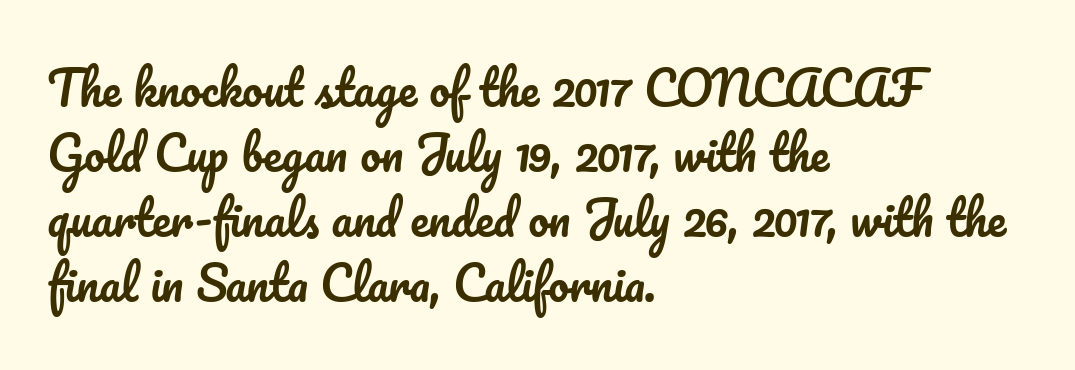
{"width": "normal", "stroke_contrast": "low", "x_height": "small", "monospaced": "no", "underline": "no", "align": "left", "line_spacing": "normal", "line_spacing_ratio": 1.41, "letter_spacing": "normal", "letter_spacing_em": 0.0, "glyph_px": 46}
